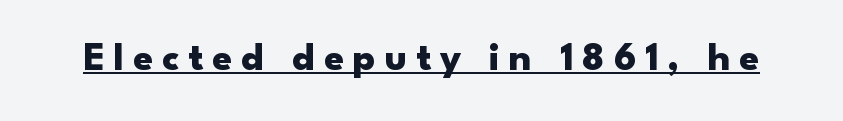
The image shows 40 px heavy, wide sans-serif type, upright; set unusually wide letter spacing (+0.22 em), underlined; low stroke contrast and a small x-height.
